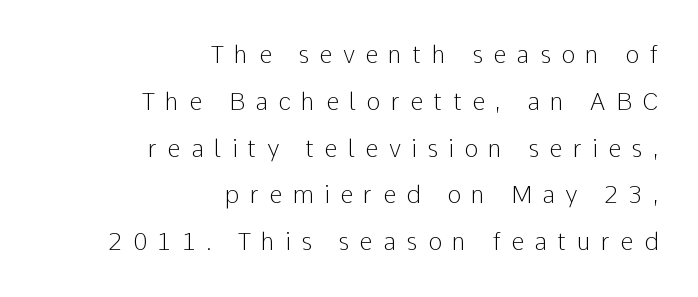
Decoration check: the copy has no underline. There is plenty of visible air inserted between adjacent glyphs. The letters stand upright; this is a roman face. The font is comparable to plain body text, perhaps lighter.
